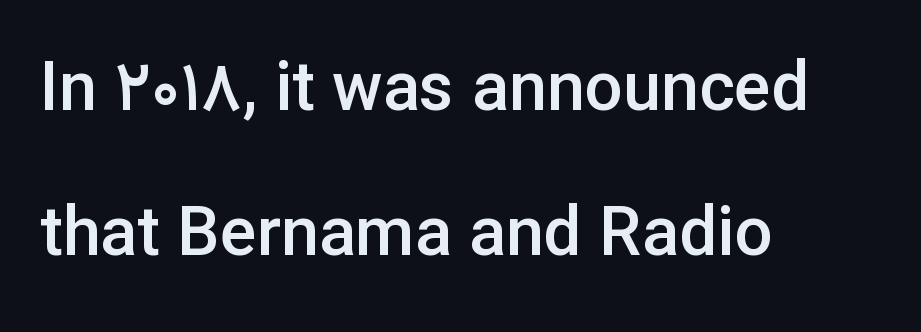
The image shows 68 px semibold sans-serif type, upright; set left-aligned, loose line spacing (2.13x), normal letter spacing, not underlined; low stroke contrast and a medium x-height.
